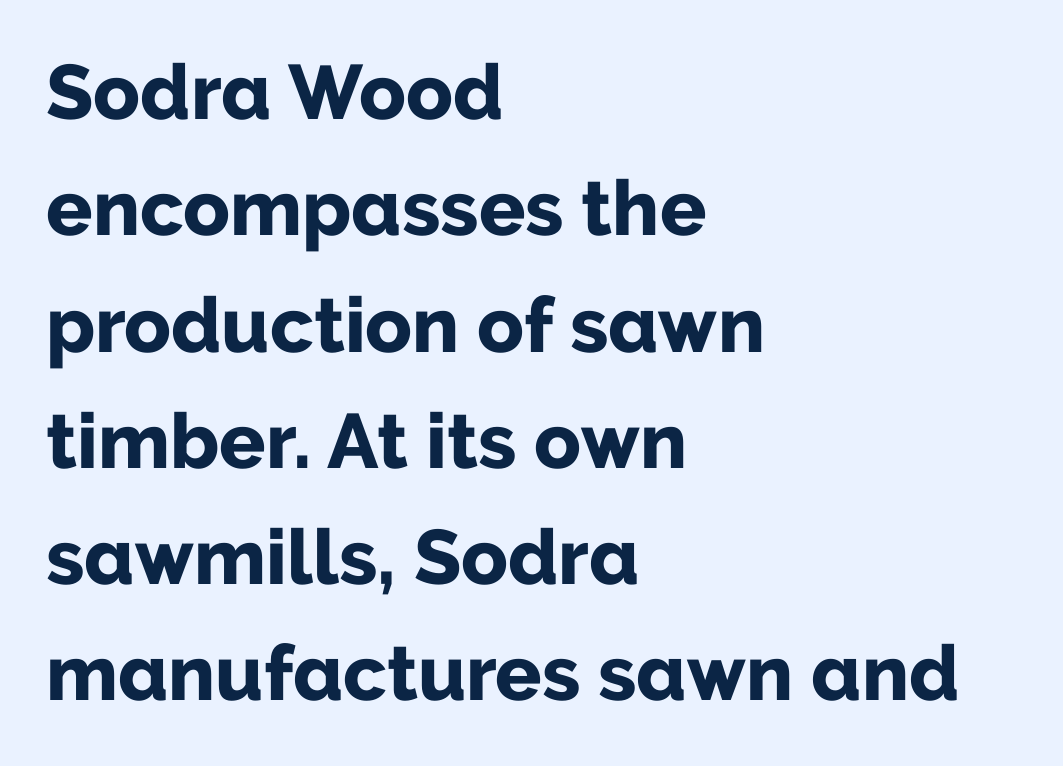
Q: Is the text bold? A: Yes.
Q: Is the text italic (slanted)? A: No, it is upright.
Q: Is the typeface a serif or a sans-serif typeface? A: Sans-serif.
Q: Is the text underlined? A: No.
Q: How is the paragraph aligned? A: Left-aligned.
Q: Is the spacing between letters normal or unusually wide? A: Normal.
Q: Is the spacing between lines tight, normal or loose? A: Normal.
Q: Width (condensed, normal, or wide)? A: Normal.
Q: Stroke contrast? A: Low.
Q: x-height? A: Medium.
Q: Monospaced? A: No.
